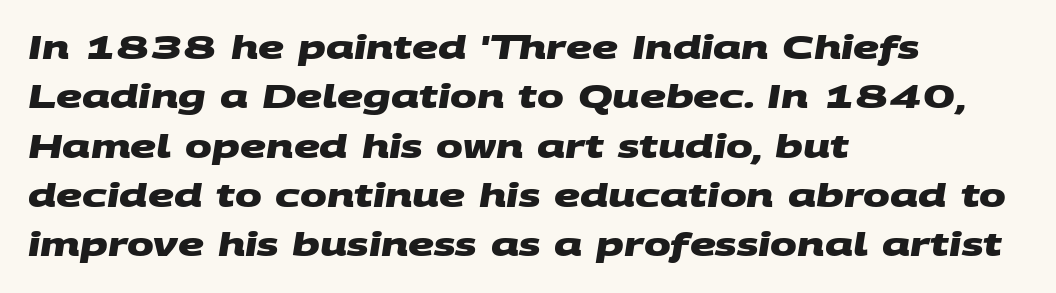
Q: Is the text bold? A: Yes.
Q: Is the typeface a serif or a sans-serif typeface? A: Sans-serif.
Q: Is the text underlined? A: No.
Q: How is the paragraph aligned? A: Left-aligned.
Q: Is the spacing between letters normal or unusually wide? A: Normal.
Q: Is the spacing between lines tight, normal or loose? A: Normal.
Q: Width (condensed, normal, or wide)? A: Wide.
Q: Stroke contrast? A: Medium.
Q: x-height? A: Large.
Q: Monospaced? A: No.
